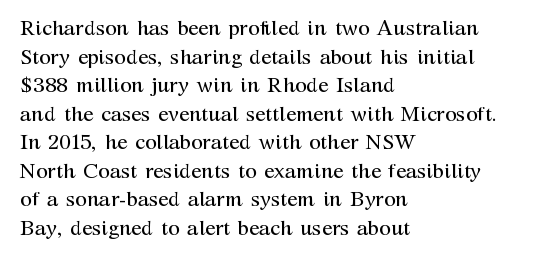
Line beginnings align vertically; line endings do not. Whoever set this chose a conventional vertical rhythm. Stroke mass is kept to a normal reading level or below. Nobody touched the tracking dial on this one.
